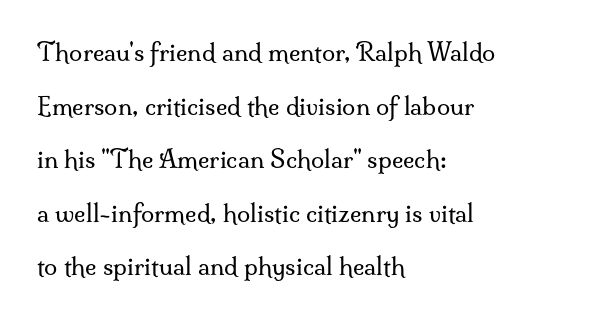
Horizontal alignment here is leftward, the default for most running prose. The passage shown is not underscored anywhere. The lettering holds an erect, upright posture throughout. The cut favours lightness, reaching ordinary text weight at its darkest. Leading: increased.
